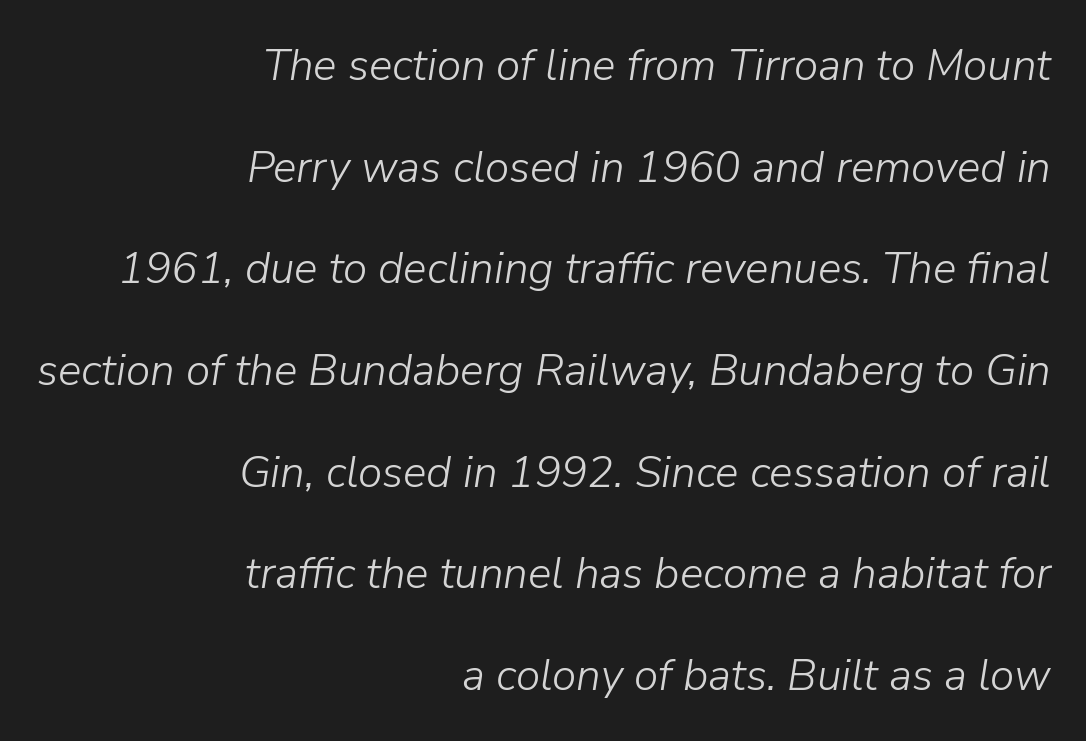
{"italic": "yes", "lean": "right", "slant_degrees": 9, "bold": "no", "weight": "light", "width": "normal", "stroke_contrast": "low", "x_height": "medium", "monospaced": "no", "underline": "no", "align": "right", "line_spacing": "loose", "line_spacing_ratio": 2.31, "letter_spacing": "normal", "letter_spacing_em": 0.0, "glyph_px": 44}
